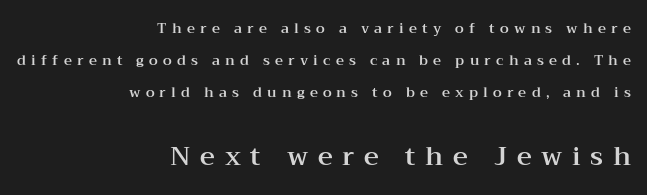
Q: Is the text italic (slanted)? A: No, it is upright.
Q: Is the text underlined? A: No.
Q: How is the paragraph aligned? A: Right-aligned.
Q: Is the spacing between letters normal or unusually wide? A: Unusually wide.
Q: Is the spacing between lines tight, normal or loose? A: Loose.
Q: Which block of text is set in a larger size, the first (top) or the second (bottom)? A: The second (bottom) one.
